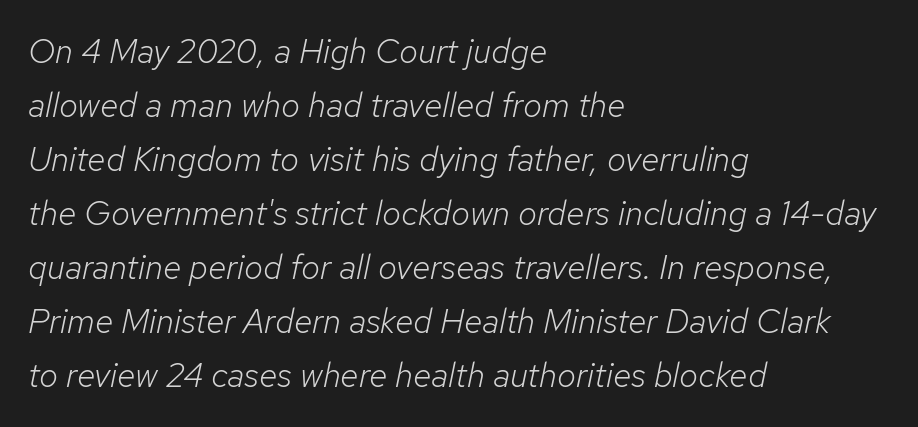
{"italic": "yes", "lean": "right", "slant_degrees": 12, "bold": "no", "weight": "light", "width": "normal", "stroke_contrast": "low", "x_height": "medium", "monospaced": "no", "underline": "no", "align": "left", "line_spacing": "normal", "line_spacing_ratio": 1.59, "letter_spacing": "normal", "letter_spacing_em": 0.0, "glyph_px": 34}
